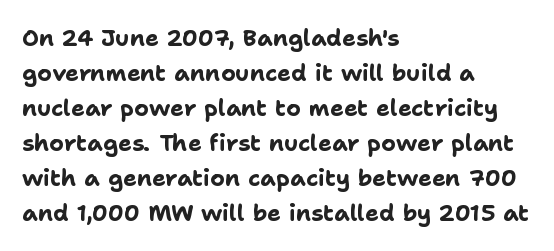
Q: Is the text bold? A: Yes.
Q: Is the text italic (slanted)? A: No, it is upright.
Q: Is the text underlined? A: No.
Q: How is the paragraph aligned? A: Left-aligned.
Q: Is the spacing between letters normal or unusually wide? A: Normal.
Q: Is the spacing between lines tight, normal or loose? A: Normal.
